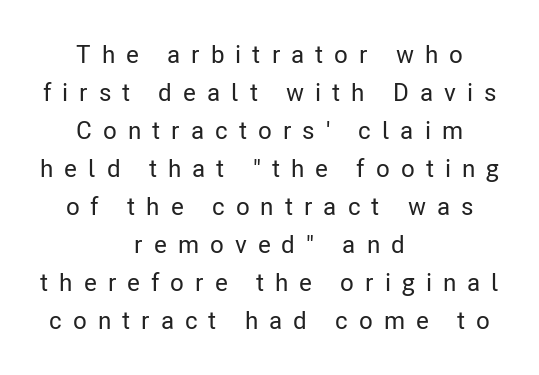
{"italic": "no", "underline": "no", "align": "center", "line_spacing": "normal", "line_spacing_ratio": 1.52, "letter_spacing": "wide", "letter_spacing_em": 0.44, "glyph_px": 25}
